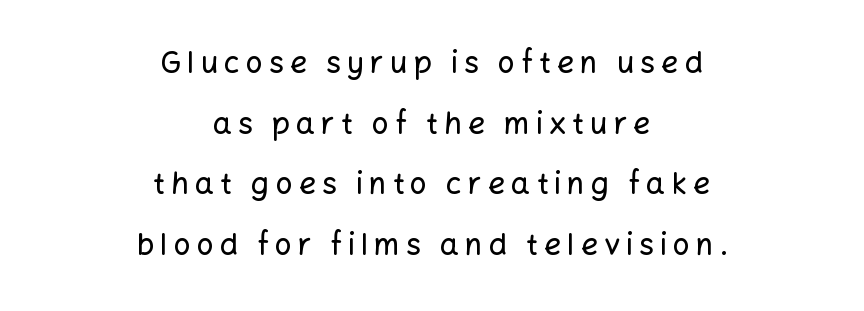
You could fit nearly another row in the gap between these rows. In terms of posture, this sample is upright. If you folded the block vertically in half, each line would mirror itself in length. Letters rest on an invisible, unmarked baseline. What kind of face is this? One without serifs — a sans.
